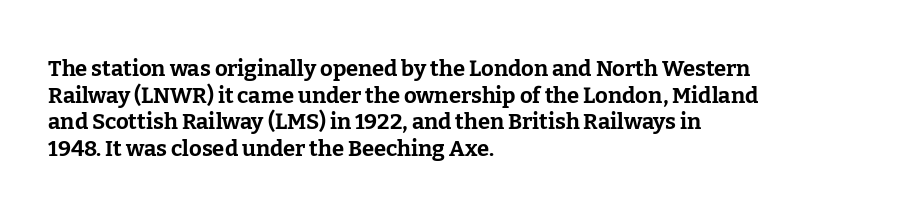
The image shows 22 px bold type, upright; set left-aligned, line spacing 1.21x, normal letter spacing, not underlined.
